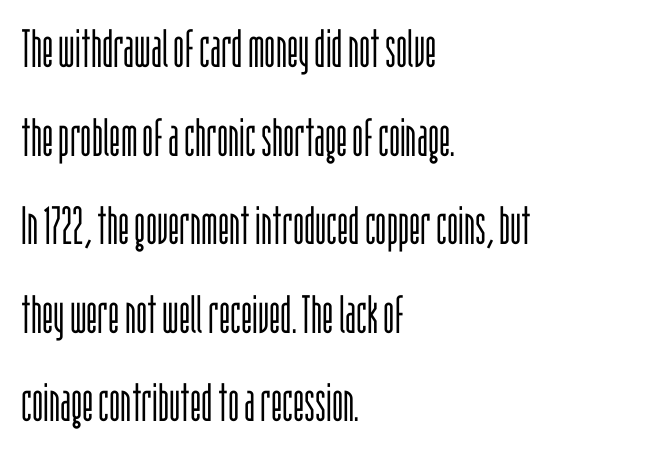
Examine the stroke ends and you'll find no serifs. Spacing between characters is what you'd get straight out of the box. The passage shown stacks its lines at a standard gap. Is the stroke heavy? The answer is a plain regular-or-lighter. Every character sits straight up, as roman type does.
